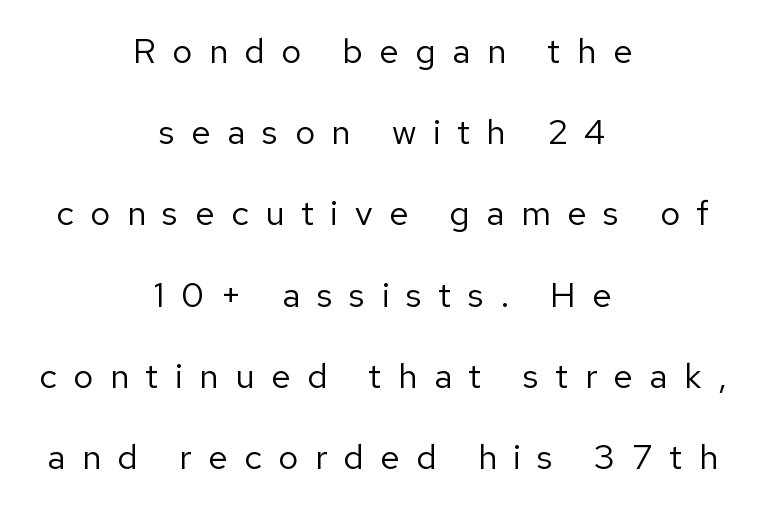
{"serif": "no", "italic": "no", "bold": "no", "weight": "regular", "width": "normal", "stroke_contrast": "low", "x_height": "medium", "monospaced": "no", "underline": "no", "align": "center", "line_spacing": "loose", "line_spacing_ratio": 2.32, "letter_spacing": "wide", "letter_spacing_em": 0.47, "glyph_px": 35}
